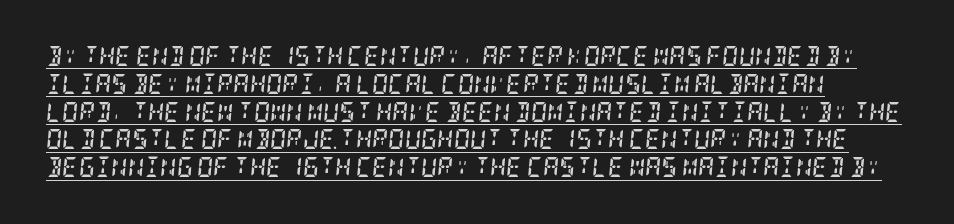
Q: Is the text bold? A: Yes.
Q: Is the text italic (slanted)? A: Yes, it leans right by about 5 degrees.
Q: Is the text underlined? A: Yes.
Q: Is the spacing between letters normal or unusually wide? A: Normal.
Q: Is the spacing between lines tight, normal or loose? A: Normal.
